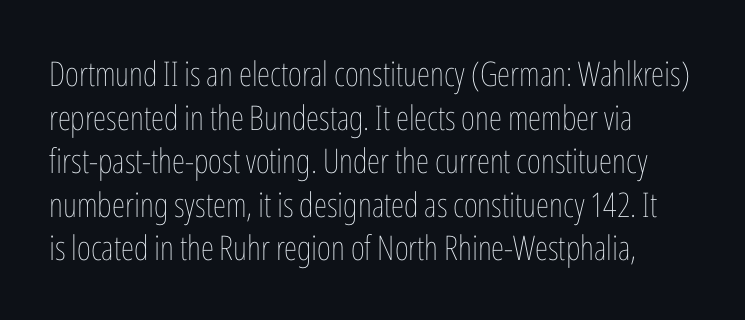
Caption: face not bold, strokes unweighted. No word sits above an underline. Students, observe: this is what conventionally led text looks like. Character widths vary here, with narrow letters taking less room than wide ones.
